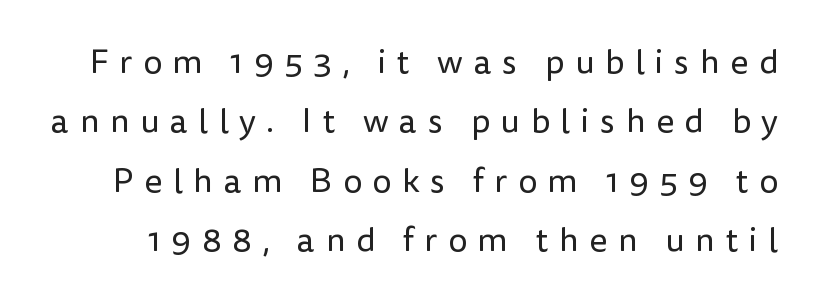
The image shows 34 px regular-weight sans-serif type, upright; set line spacing 1.75x, unusually wide letter spacing (+0.31 em), not underlined; low stroke contrast and a medium x-height.
